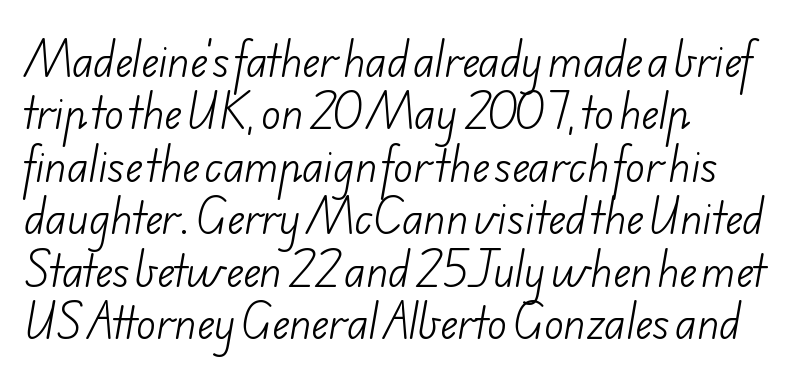
{"serif": "no", "bold": "no", "weight": "light", "width": "normal", "stroke_contrast": "low", "x_height": "small", "monospaced": "no", "underline": "no", "align": "left", "line_spacing": "normal", "line_spacing_ratio": 1.28, "letter_spacing": "normal", "letter_spacing_em": 0.0, "glyph_px": 41}
